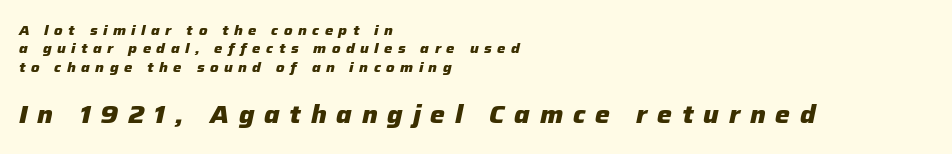
The image shows 25 px bold type, italic (leaning right); set left-aligned, normal line spacing (1.31x), unusually wide letter spacing (+0.39 em), not underlined; the second (bottom) block is 1.79x larger.
